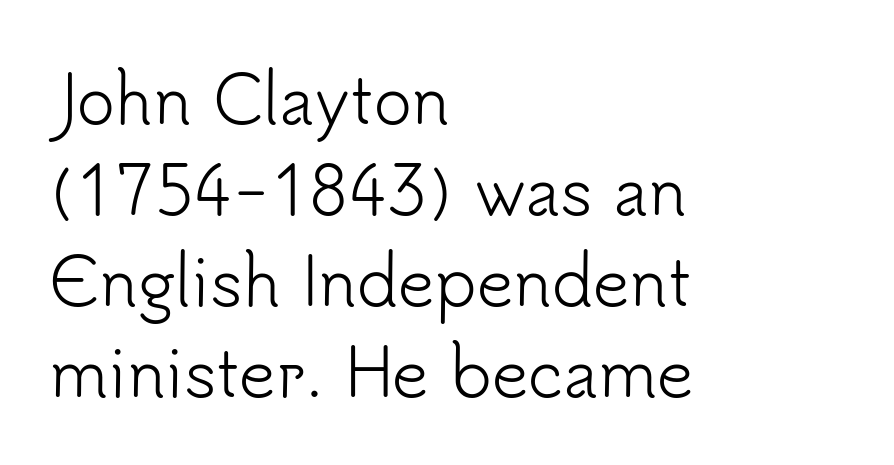
{"serif": "no", "italic": "no", "bold": "no", "weight": "light", "width": "normal", "stroke_contrast": "low", "x_height": "small", "monospaced": "no", "underline": "no", "align": "left", "line_spacing": "normal", "line_spacing_ratio": 1.42, "letter_spacing": "normal", "letter_spacing_em": 0.0, "glyph_px": 64}
